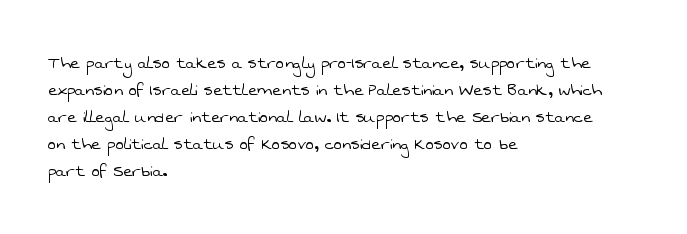
{"bold": "no", "underline": "no", "align": "left", "line_spacing": "normal", "line_spacing_ratio": 1.35, "letter_spacing": "normal", "letter_spacing_em": 0.0, "glyph_px": 20}
